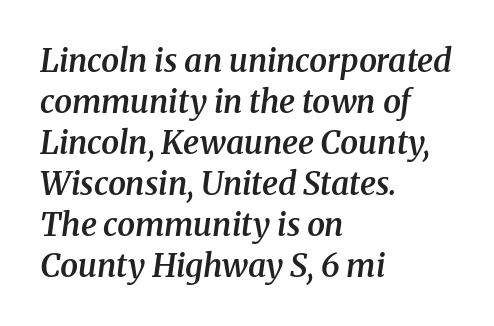
{"serif": "yes", "italic": "yes", "lean": "right", "slant_degrees": 8, "bold": "semi", "weight": "semibold", "width": "normal", "stroke_contrast": "medium", "x_height": "medium", "monospaced": "no", "underline": "no", "align": "left", "line_spacing": "normal", "line_spacing_ratio": 1.28, "letter_spacing": "normal", "letter_spacing_em": 0.0, "glyph_px": 32}
